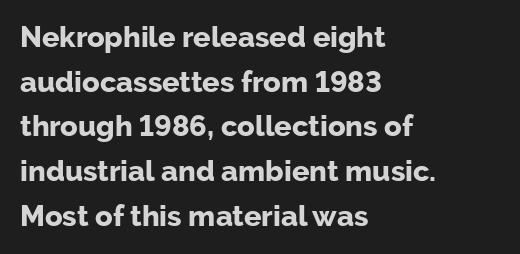
The image shows 29 px bold sans-serif type, upright; set left-aligned, normal line spacing (1.54x), normal letter spacing, not underlined; low stroke contrast and a medium x-height.
